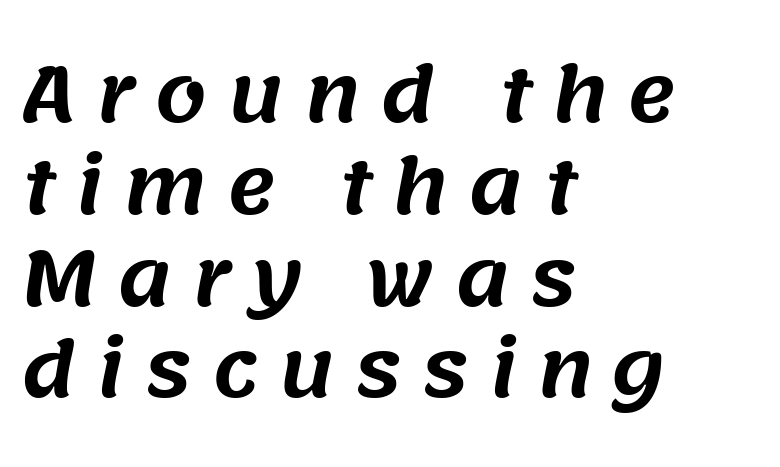
{"serif": "no", "width": "normal", "stroke_contrast": "medium", "x_height": "large", "monospaced": "no", "underline": "no", "align": "left", "line_spacing_ratio": 1.24, "letter_spacing": "wide", "letter_spacing_em": 0.27, "glyph_px": 74}
